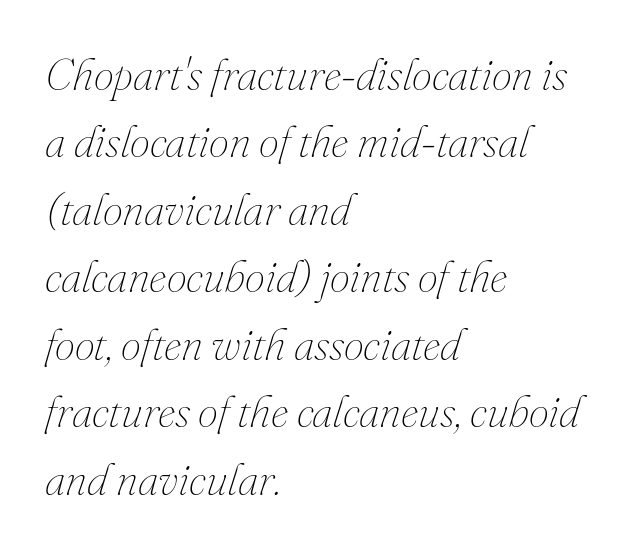
Q: Is the text bold? A: No.
Q: Is the text italic (slanted)? A: Yes, it leans right by about 16 degrees.
Q: Is the text underlined? A: No.
Q: How is the paragraph aligned? A: Left-aligned.
Q: Is the spacing between letters normal or unusually wide? A: Normal.
Q: Is the spacing between lines tight, normal or loose? A: Normal.
Q: Width (condensed, normal, or wide)? A: Normal.
Q: Stroke contrast? A: Medium.
Q: x-height? A: Small.
Q: Monospaced? A: No.
